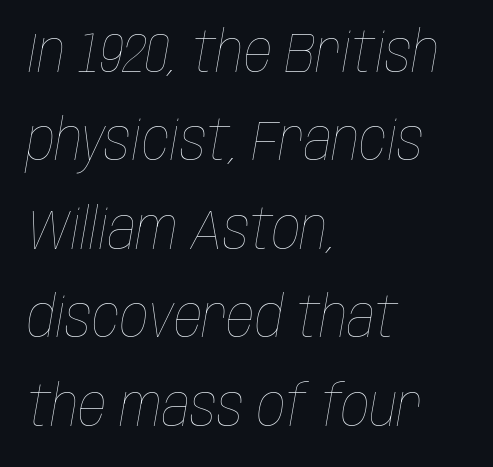
Letters rest on an invisible, unmarked baseline. Spacing between characters is what you'd get straight out of the box. If you drew a line through each stem, it would be angled. The lines sit at an ordinary, default distance from one another. In CSS terms this would be text-align: left. Spacing verdict: proportional, widths tailored to each character.
